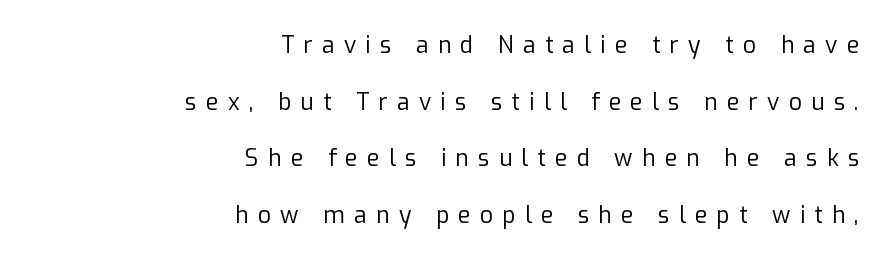
Q: Is the text bold? A: No.
Q: Is the text italic (slanted)? A: No, it is upright.
Q: Is the text underlined? A: No.
Q: How is the paragraph aligned? A: Right-aligned.
Q: Is the spacing between letters normal or unusually wide? A: Unusually wide.
Q: Is the spacing between lines tight, normal or loose? A: Loose.
